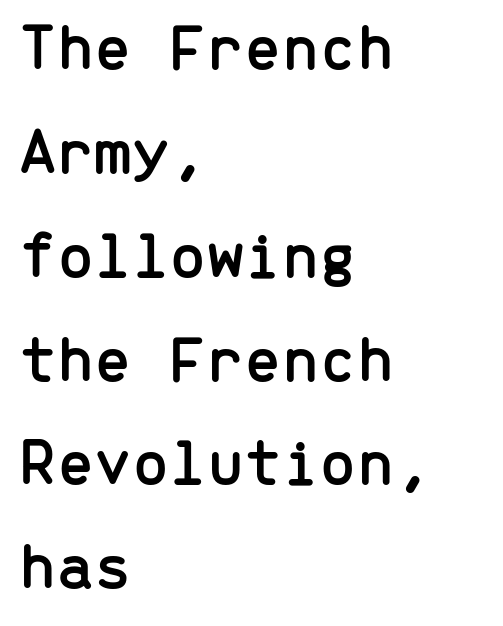
{"serif": "no", "italic": "no", "width": "normal", "stroke_contrast": "low", "x_height": "medium", "monospaced": "yes", "underline": "no", "align": "left", "line_spacing": "normal", "line_spacing_ratio": 1.55, "letter_spacing": "normal", "letter_spacing_em": 0.0, "glyph_px": 67}
